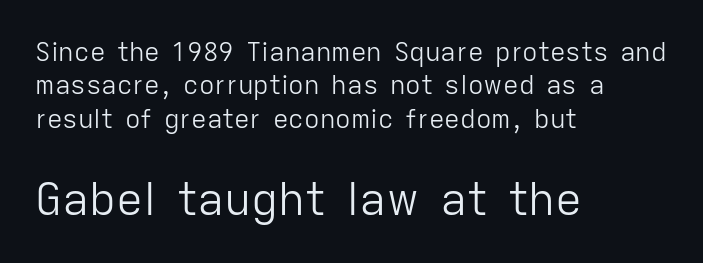
The image shows 45 px light sans-serif type, upright; set left-aligned, normal line spacing (1.28x), normal letter spacing, not underlined; the second (bottom) block is 1.73x larger; low stroke contrast and a medium x-height.
